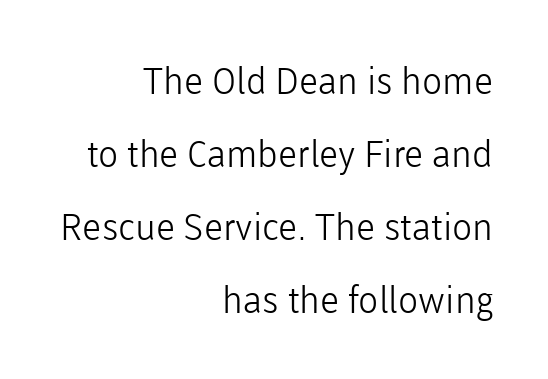
{"serif": "no", "italic": "no", "bold": "no", "weight": "light", "width": "normal", "stroke_contrast": "low", "x_height": "medium", "monospaced": "no", "underline": "no", "align": "right", "line_spacing": "loose", "line_spacing_ratio": 1.97, "letter_spacing": "normal", "letter_spacing_em": 0.0, "glyph_px": 37}
